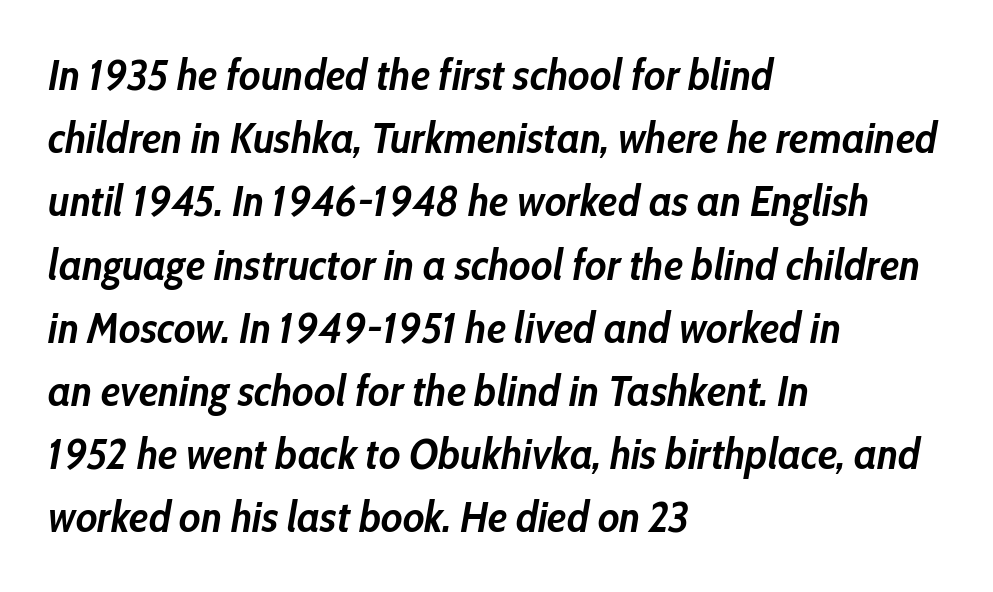
Q: Is the text bold? A: Yes.
Q: Is the text italic (slanted)? A: Yes, it leans right by about 10 degrees.
Q: Is the text underlined? A: No.
Q: How is the paragraph aligned? A: Left-aligned.
Q: Is the spacing between letters normal or unusually wide? A: Normal.
Q: Is the spacing between lines tight, normal or loose? A: Normal.
Q: Width (condensed, normal, or wide)? A: Condensed.
Q: Stroke contrast? A: Low.
Q: x-height? A: Medium.
Q: Monospaced? A: No.
